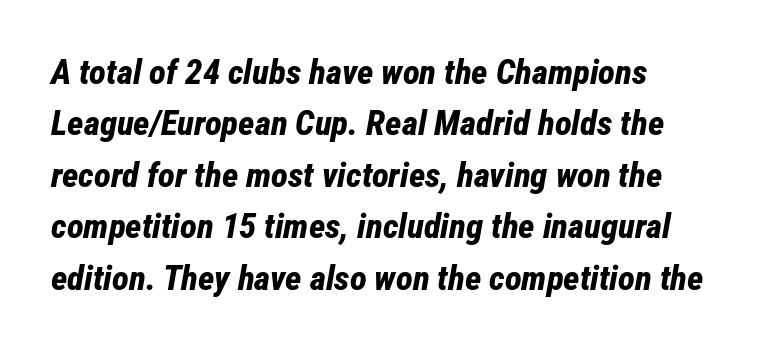
The whole block is typeset with a tilt. These lines keep a tight, regular rhythm from letter to letter. Compared with typical paragraphs, the rows here are spaced about the same. Looks like regular typesetting: each glyph gets only the width it needs.
